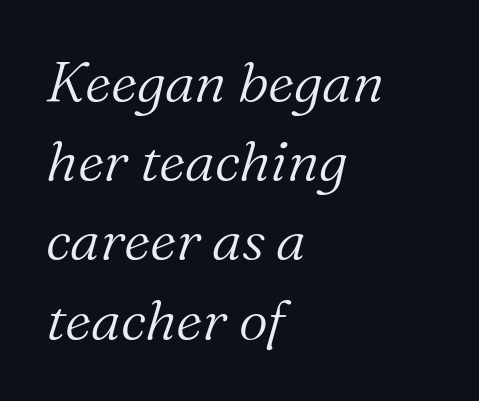
Q: Is the text bold? A: No.
Q: Is the text italic (slanted)? A: Yes, it leans right by about 16 degrees.
Q: Is the typeface a serif or a sans-serif typeface? A: Serif.
Q: Is the text underlined? A: No.
Q: How is the paragraph aligned? A: Left-aligned.
Q: Is the spacing between letters normal or unusually wide? A: Normal.
Q: Is the spacing between lines tight, normal or loose? A: Normal.
Q: Width (condensed, normal, or wide)? A: Normal.
Q: Stroke contrast? A: Medium.
Q: x-height? A: Medium.
Q: Monospaced? A: No.
